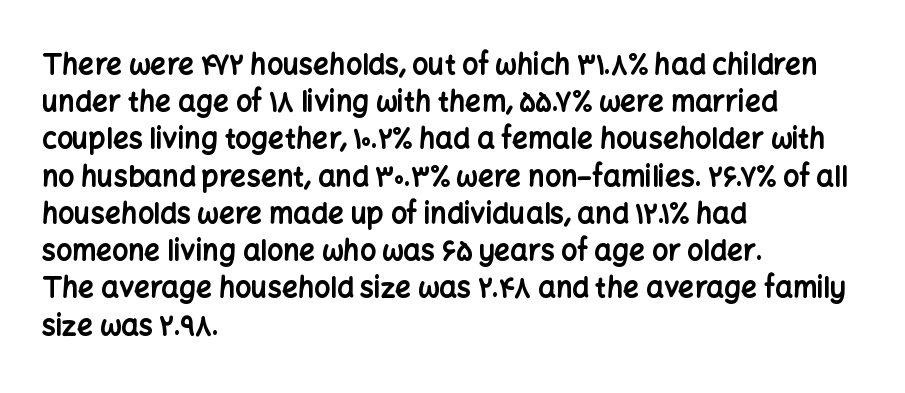
{"serif": "no", "italic": "no", "bold": "yes", "weight": "bold", "width": "normal", "stroke_contrast": "low", "x_height": "medium", "monospaced": "no", "underline": "no", "align": "left", "line_spacing": "normal", "line_spacing_ratio": 1.33, "letter_spacing": "normal", "letter_spacing_em": 0.0, "glyph_px": 28}
